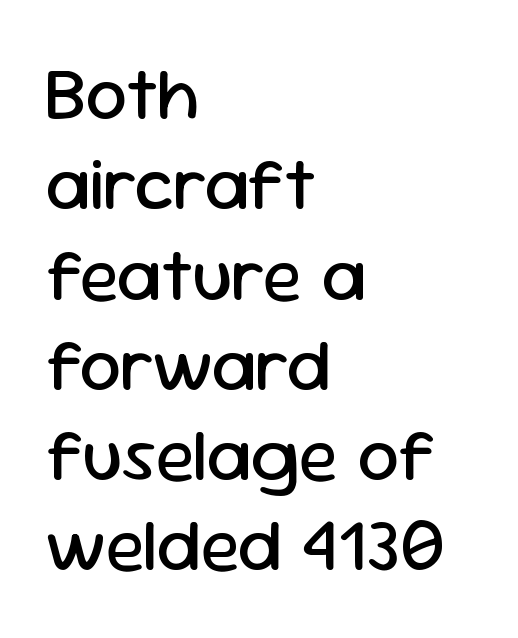
Do the characters align in a grid? No, the font is proportional. No extra ink here — the face is not bold. Descenders are the only things crossing below the line. Compared with typical body copy, the letter spacing here is the same. Teacher's note: observe the even left margin — that is flush-left alignment. This is sans-serif lettering, the kind often seen on screens and signage.
